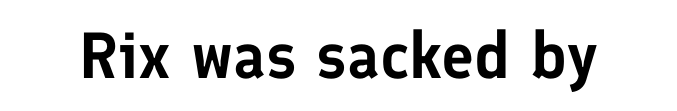
The image shows 65 px sans-serif type, upright; set normal letter spacing, not underlined; low stroke contrast and a medium x-height.
